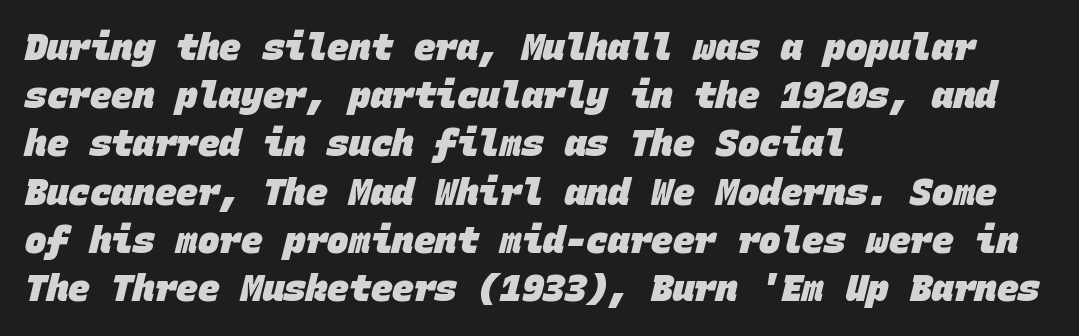
The image shows 36 px heavy sans-serif type, monospaced; set left-aligned, normal line spacing (1.34x), normal letter spacing, not underlined; low stroke contrast and a large x-height.
